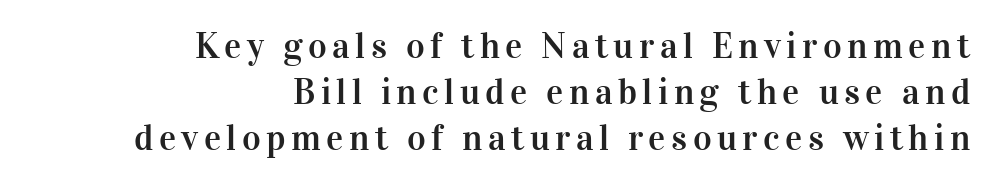
Q: Is the text italic (slanted)? A: No, it is upright.
Q: Is the typeface a serif or a sans-serif typeface? A: Serif.
Q: Is the text underlined? A: No.
Q: How is the paragraph aligned? A: Right-aligned.
Q: Is the spacing between lines tight, normal or loose? A: Normal.
Q: Width (condensed, normal, or wide)? A: Normal.
Q: Stroke contrast? A: High.
Q: x-height? A: Medium.
Q: Monospaced? A: No.
